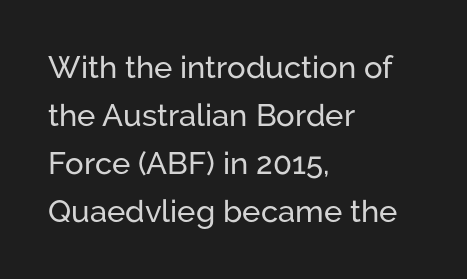
Posture: vertical. Check where the strokes stop: nothing finishes them off — pure sans. A typesetter would call this proportional, since set widths differ per character. The letterforms sit shoulder to shoulder at normal distance. In terms of leading, this rendering sits right in the middle. Underlining? Definitely not there.
